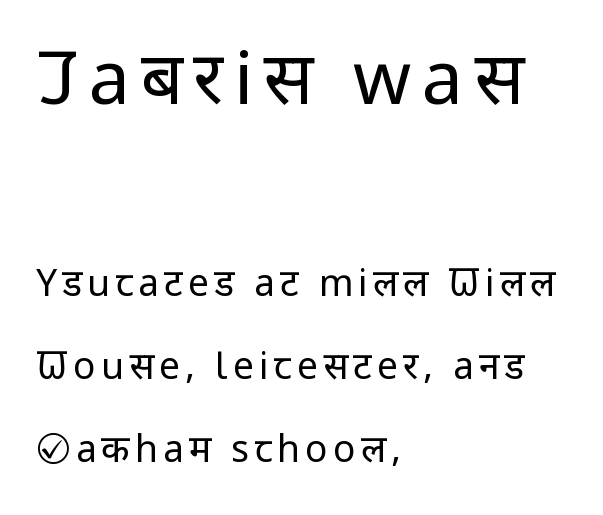
The image shows 74 px regular-weight, condensed sans-serif type, upright; set left-aligned, loose line spacing (2.25x), not underlined; the first (top) block is 2.0x larger; low stroke contrast and a large x-height.
